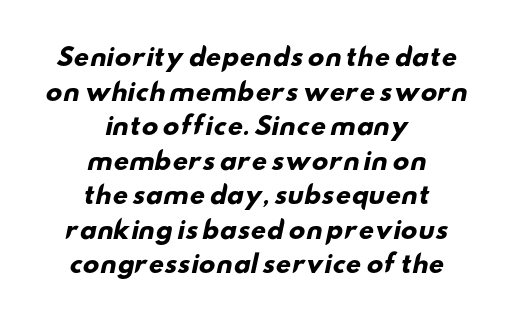
{"bold": "yes", "underline": "no", "align": "center", "line_spacing": "normal", "line_spacing_ratio": 1.44, "letter_spacing": "normal", "letter_spacing_em": 0.0, "glyph_px": 24}
